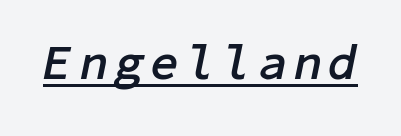
The image shows 49 px semibold type, italic (leaning right); set underlined; low stroke contrast and a medium x-height.
